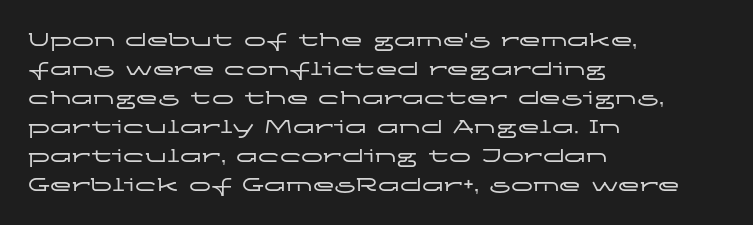
{"italic": "no", "underline": "no", "align": "left", "line_spacing": "normal", "line_spacing_ratio": 1.32, "letter_spacing": "normal", "letter_spacing_em": 0.0, "glyph_px": 22}
